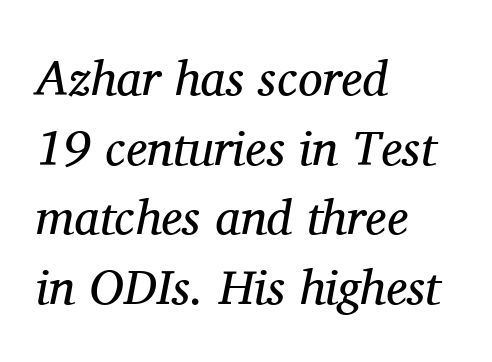
{"serif": "yes", "italic": "yes", "lean": "right", "slant_degrees": 11, "bold": "no", "weight": "regular", "width": "normal", "stroke_contrast": "medium", "x_height": "medium", "monospaced": "no", "underline": "no", "align": "left", "line_spacing": "normal", "line_spacing_ratio": 1.42, "letter_spacing": "normal", "letter_spacing_em": 0.0, "glyph_px": 49}
